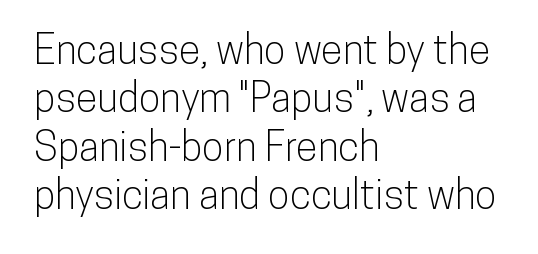
The image shows 40 px condensed sans-serif type, upright; set left-aligned, line spacing 1.21x, normal letter spacing, not underlined; low stroke contrast and a medium x-height.
